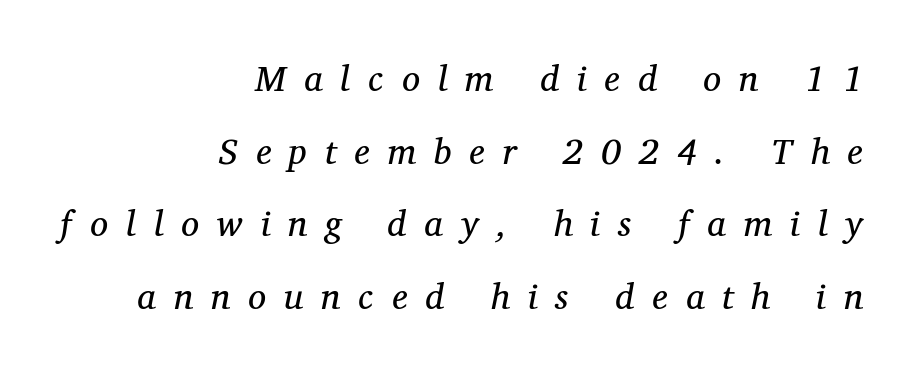
The baseline area is clear. The lines in this sample share a right terminus and differ only in where they begin. Regarding leading, the lines here are spaced well apart. Spacing between characters has been opened up far beyond the box default.
